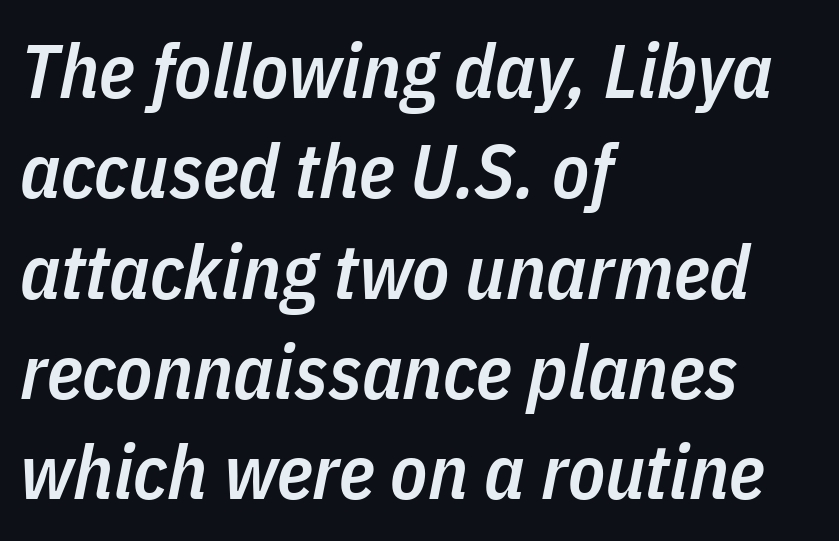
The letters sit at their default tracking, neither squeezed nor spread. This sample keeps an unexceptional amount of space between lines. Teacher's note: observe the even left margin — that is flush-left alignment. Looks like regular typesetting: each glyph gets only the width it needs. Beneath every word, the page is bare.
